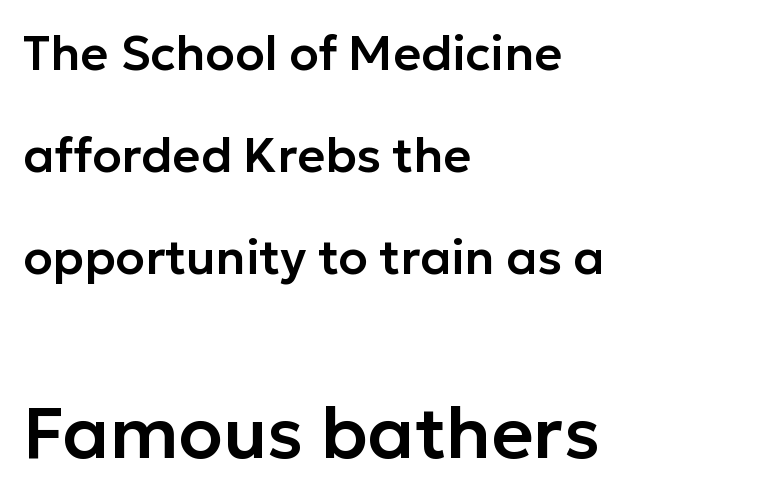
{"serif": "no", "italic": "no", "width": "normal", "stroke_contrast": "low", "x_height": "medium", "monospaced": "no", "underline": "no", "align": "left", "line_spacing": "loose", "line_spacing_ratio": 2.13, "letter_spacing": "normal", "letter_spacing_em": 0.0, "larger_block": "second", "size_ratio": 1.5, "glyph_px": 72}
